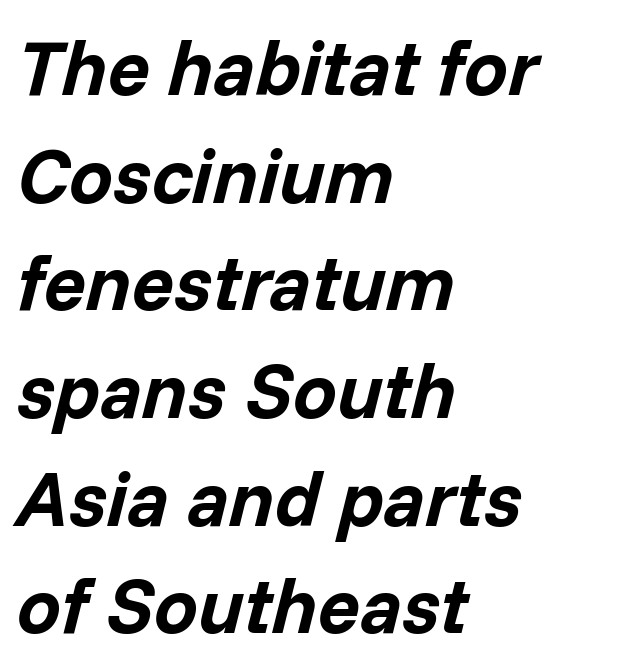
{"italic": "yes", "lean": "right", "slant_degrees": 14, "bold": "yes", "weight": "bold", "width": "normal", "stroke_contrast": "low", "x_height": "medium", "monospaced": "no", "underline": "no", "align": "left", "line_spacing": "normal", "line_spacing_ratio": 1.38, "letter_spacing": "normal", "letter_spacing_em": 0.0, "glyph_px": 78}
